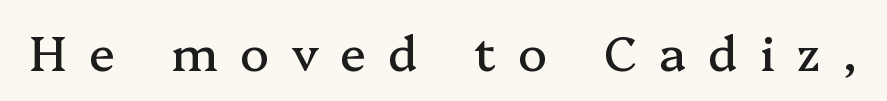
{"serif": "yes", "italic": "no", "width": "normal", "stroke_contrast": "medium", "x_height": "medium", "monospaced": "no", "underline": "no", "letter_spacing": "wide", "letter_spacing_em": 0.46, "glyph_px": 48}
